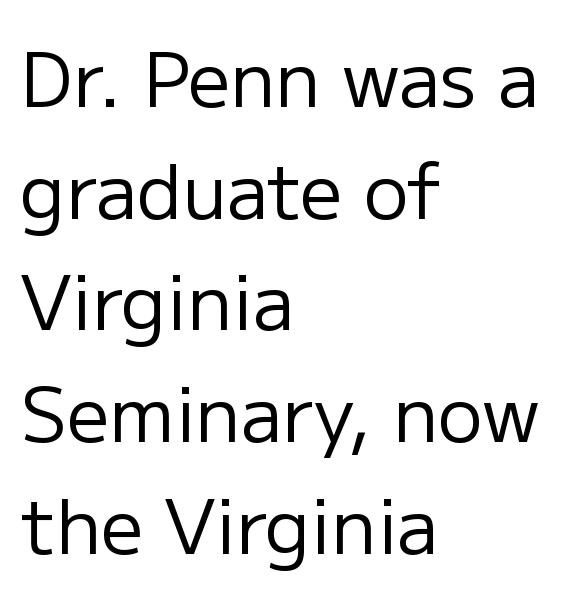
The image shows 75 px regular-weight sans-serif type, upright; set left-aligned, normal line spacing (1.49x), normal letter spacing, not underlined; low stroke contrast and a medium x-height.
